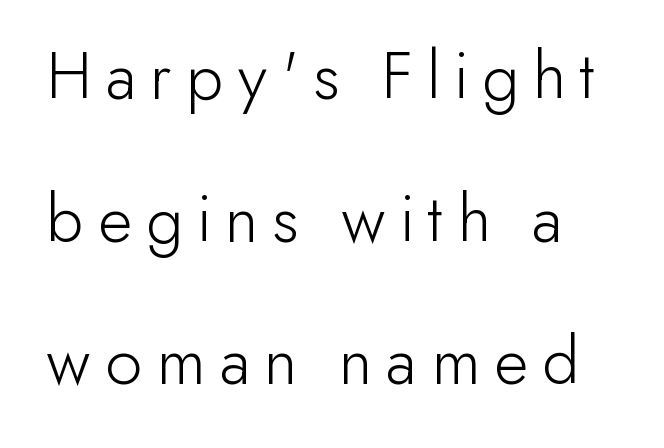
Q: Is the text bold? A: No.
Q: Is the text italic (slanted)? A: No, it is upright.
Q: Is the typeface a serif or a sans-serif typeface? A: Sans-serif.
Q: Is the text underlined? A: No.
Q: Is the spacing between letters normal or unusually wide? A: Unusually wide.
Q: Is the spacing between lines tight, normal or loose? A: Loose.
Q: Width (condensed, normal, or wide)? A: Normal.
Q: Stroke contrast? A: Low.
Q: x-height? A: Small.
Q: Monospaced? A: No.
